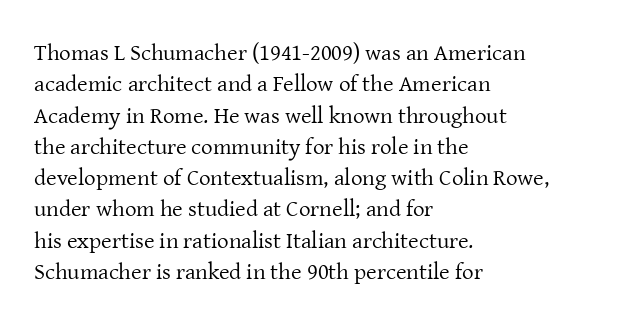
{"italic": "no", "bold": "no", "underline": "no", "align": "left", "line_spacing": "normal", "line_spacing_ratio": 1.36, "letter_spacing": "normal", "letter_spacing_em": 0.0, "glyph_px": 23}
